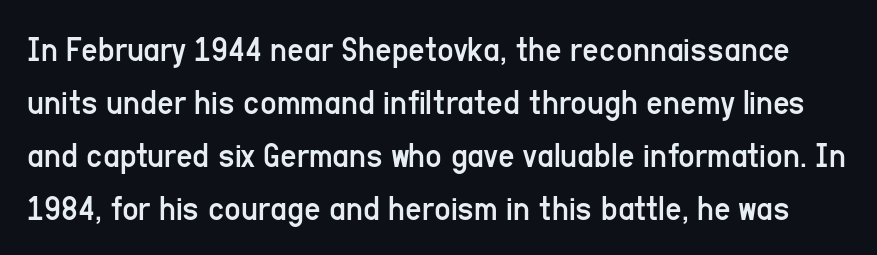
{"serif": "no", "italic": "no", "bold": "no", "weight": "regular", "width": "condensed", "stroke_contrast": "low", "x_height": "medium", "monospaced": "no", "underline": "no", "line_spacing": "normal", "line_spacing_ratio": 1.47, "letter_spacing": "normal", "letter_spacing_em": 0.0, "glyph_px": 36}
